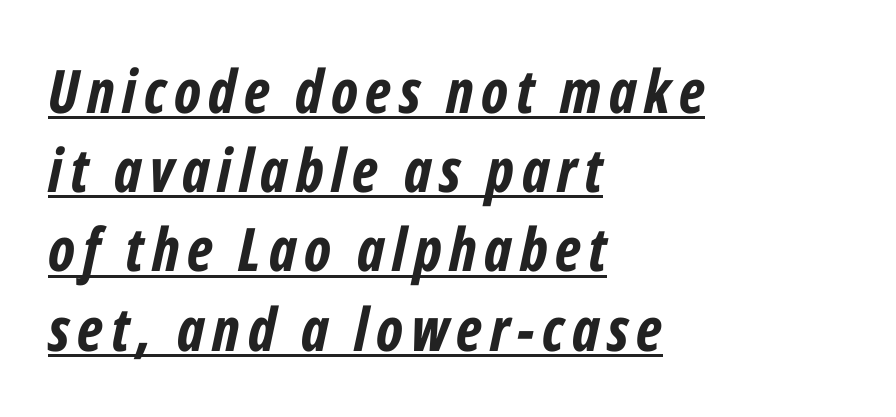
Q: Is the text bold? A: Yes.
Q: Is the text italic (slanted)? A: Yes, it leans right by about 12 degrees.
Q: Is the text underlined? A: Yes.
Q: How is the paragraph aligned? A: Left-aligned.
Q: Is the spacing between lines tight, normal or loose? A: Normal.
Q: Width (condensed, normal, or wide)? A: Condensed.
Q: Stroke contrast? A: Low.
Q: x-height? A: Medium.
Q: Monospaced? A: No.
